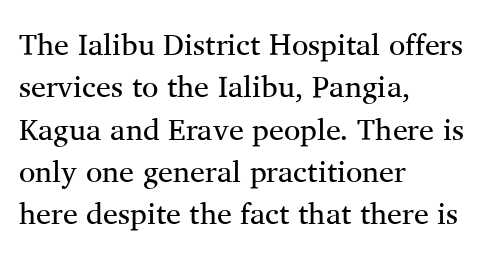
Little horizontal feet cap the strokes, marking this as serif type. This sample uses an upright cut, with every glyph sitting square on the baseline. The space directly below the letters is spotless. The passage shown stacks its lines at a standard gap.
